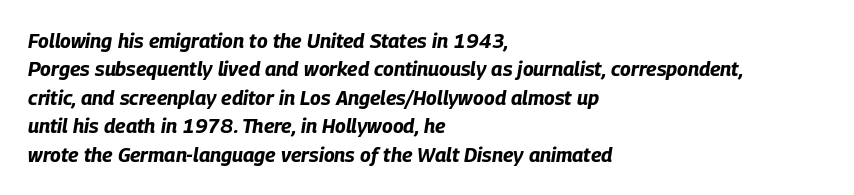
The image shows 20 px bold type, italic (leaning right); set left-aligned, normal line spacing (1.42x), normal letter spacing, not underlined.
